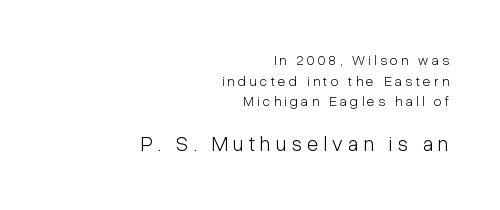
The image shows 21 px text type, upright; set right-aligned, normal line spacing (1.47x), unusually wide letter spacing (+0.25 em), not underlined; the second (bottom) block is 1.5x larger.
